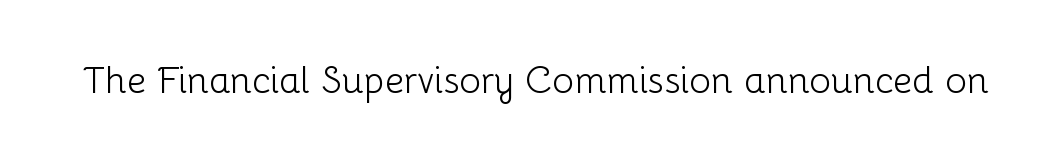
{"serif": "no", "italic": "no", "bold": "no", "weight": "light", "width": "normal", "stroke_contrast": "low", "x_height": "medium", "monospaced": "no", "underline": "no", "letter_spacing": "normal", "letter_spacing_em": 0.0, "glyph_px": 37}
